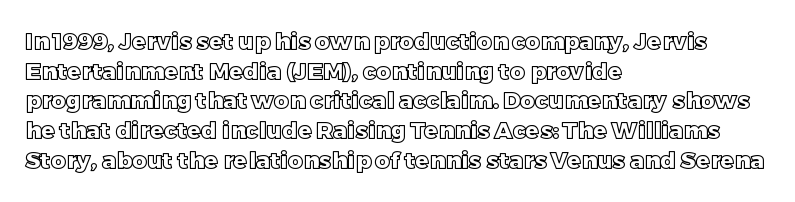
{"italic": "no", "underline": "no", "align": "left", "line_spacing": "normal", "line_spacing_ratio": 1.29, "letter_spacing": "normal", "letter_spacing_em": 0.0, "glyph_px": 23}
